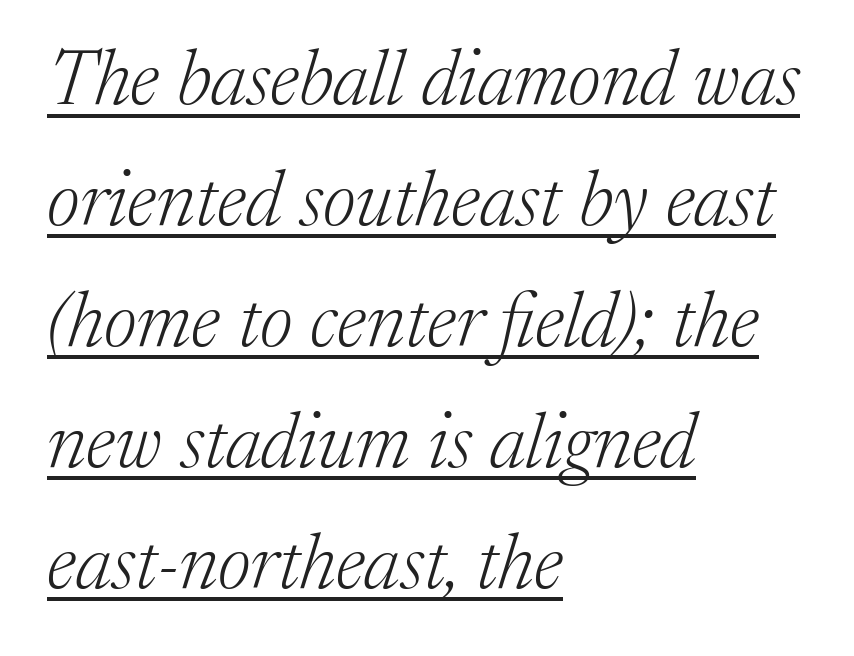
{"serif": "yes", "italic": "yes", "lean": "right", "slant_degrees": 17, "bold": "no", "weight": "light", "width": "normal", "stroke_contrast": "medium", "x_height": "medium", "monospaced": "no", "underline": "yes", "align": "left", "line_spacing": "normal", "line_spacing_ratio": 1.57, "letter_spacing": "normal", "letter_spacing_em": 0.0, "glyph_px": 77}
